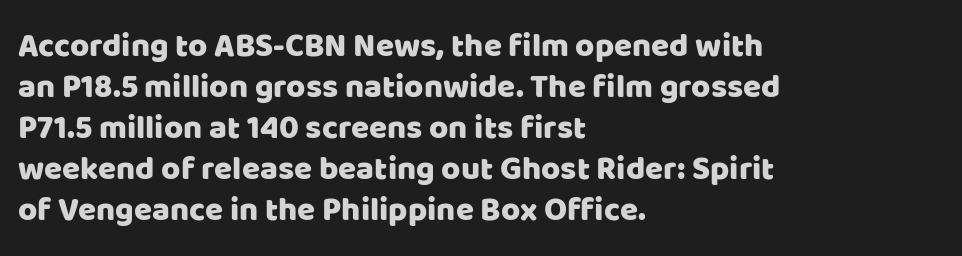
{"serif": "no", "italic": "no", "width": "normal", "stroke_contrast": "low", "x_height": "large", "monospaced": "no", "underline": "no", "align": "left", "line_spacing_ratio": 1.24, "letter_spacing": "normal", "letter_spacing_em": 0.0, "glyph_px": 33}
